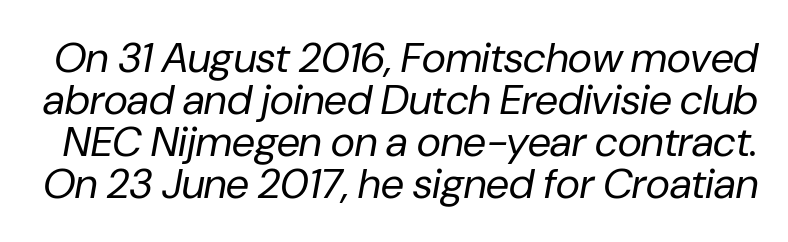
Q: Is the text bold? A: No.
Q: Is the text italic (slanted)? A: Yes, it leans right by about 10 degrees.
Q: Is the text underlined? A: No.
Q: Is the spacing between letters normal or unusually wide? A: Normal.
Q: Is the spacing between lines tight, normal or loose? A: Tight.
Q: Width (condensed, normal, or wide)? A: Normal.
Q: Stroke contrast? A: Low.
Q: x-height? A: Medium.
Q: Monospaced? A: No.
